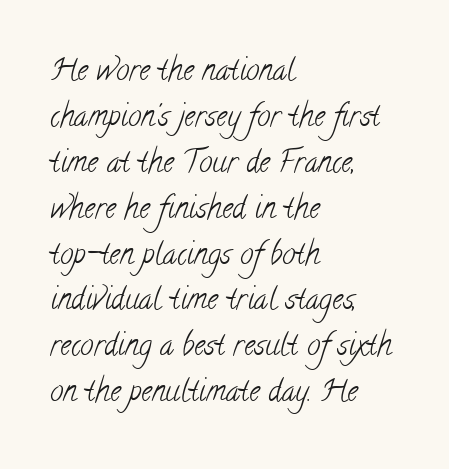
Typographically, this falls in the serif category. Reading down the block, your eye returns to a fixed left position each line. The face used here is proportionally spaced, like ordinary book or web type. The gaps between neighbouring characters are ordinary and unremarkable.
